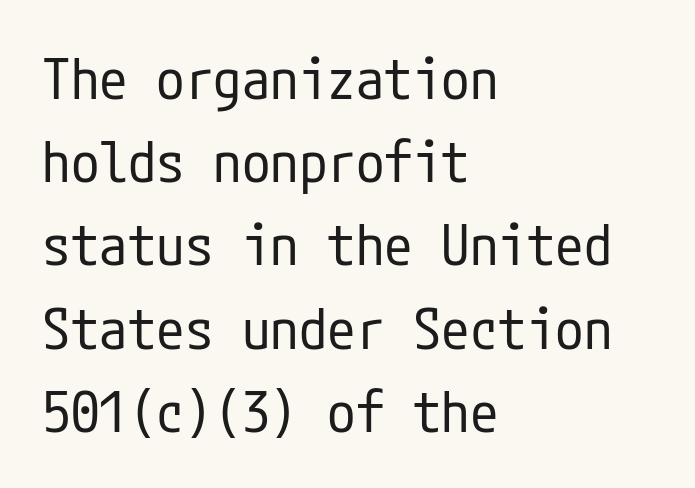
Notice how the stems are strictly vertical — no italics here. Descenders hang freely into open space. Characters follow at the spacing the type designer built in. Reading down the block, your eye returns to a fixed left position each line. Font category for this specimen: sans-serif. A typesetter would call this leading conventional body-copy spacing.
